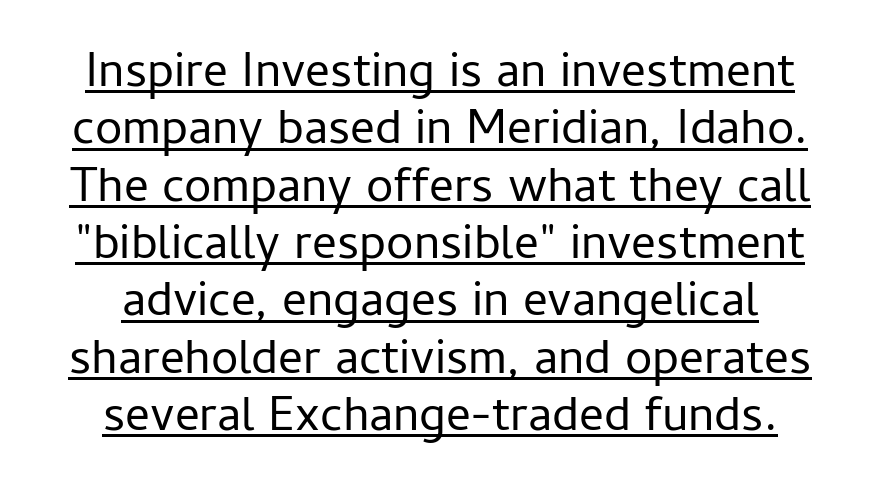
{"serif": "no", "italic": "no", "bold": "no", "weight": "regular", "width": "normal", "stroke_contrast": "low", "x_height": "medium", "monospaced": "no", "underline": "yes", "align": "center", "line_spacing_ratio": 1.17, "letter_spacing": "normal", "letter_spacing_em": 0.0, "glyph_px": 49}
